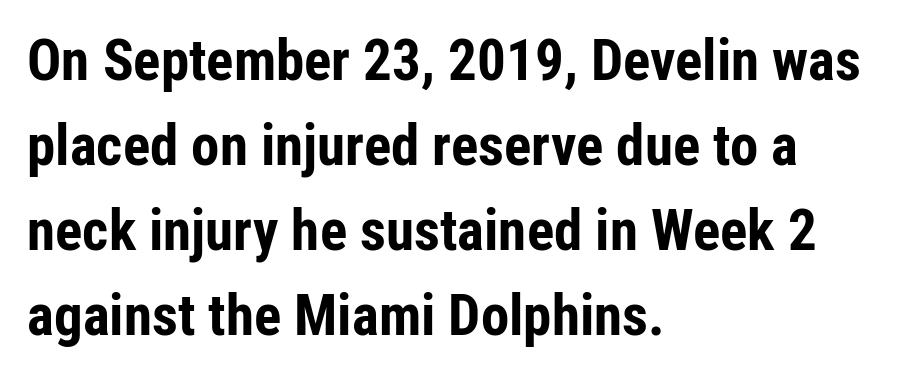
{"serif": "no", "italic": "no", "bold": "yes", "weight": "bold", "width": "condensed", "stroke_contrast": "low", "x_height": "medium", "monospaced": "no", "underline": "no", "align": "left", "line_spacing": "normal", "line_spacing_ratio": 1.49, "letter_spacing": "normal", "letter_spacing_em": 0.0, "glyph_px": 57}
